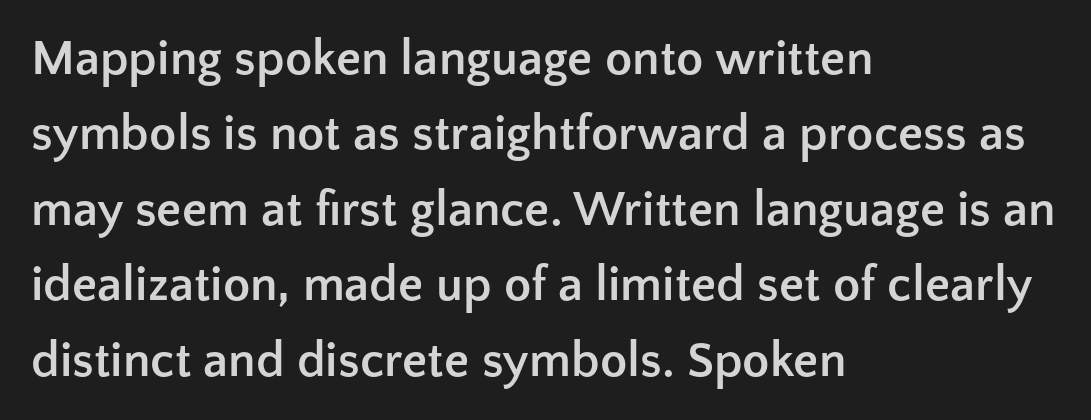
The image shows 50 px semibold sans-serif type, upright; set left-aligned, normal line spacing (1.51x), normal letter spacing, not underlined; low stroke contrast and a medium x-height.
